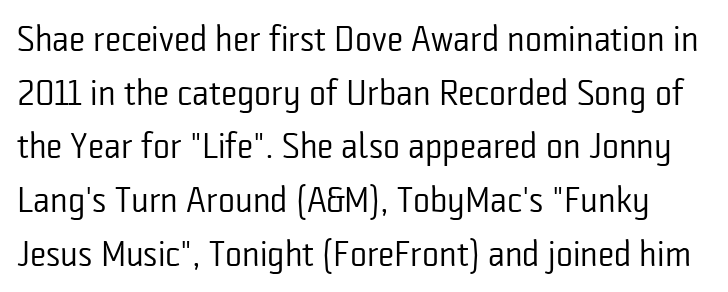
Q: Is the text bold? A: No.
Q: Is the text italic (slanted)? A: No, it is upright.
Q: Is the typeface a serif or a sans-serif typeface? A: Sans-serif.
Q: Is the text underlined? A: No.
Q: Is the spacing between letters normal or unusually wide? A: Normal.
Q: Is the spacing between lines tight, normal or loose? A: Normal.
Q: Width (condensed, normal, or wide)? A: Condensed.
Q: Stroke contrast? A: Low.
Q: x-height? A: Medium.
Q: Monospaced? A: No.
